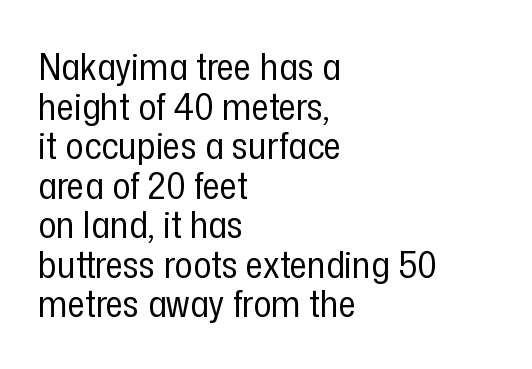
{"serif": "no", "italic": "no", "bold": "no", "weight": "regular", "width": "condensed", "stroke_contrast": "low", "x_height": "medium", "monospaced": "no", "underline": "no", "align": "left", "line_spacing": "tight", "line_spacing_ratio": 1.04, "letter_spacing": "normal", "letter_spacing_em": 0.0, "glyph_px": 38}
